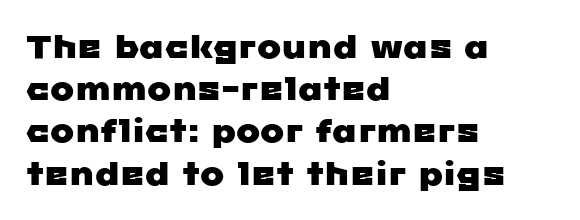
{"serif": "no", "width": "wide", "stroke_contrast": "low", "x_height": "medium", "monospaced": "no", "underline": "no", "align": "left", "line_spacing": "normal", "line_spacing_ratio": 1.32, "letter_spacing": "normal", "letter_spacing_em": 0.0, "glyph_px": 32}
